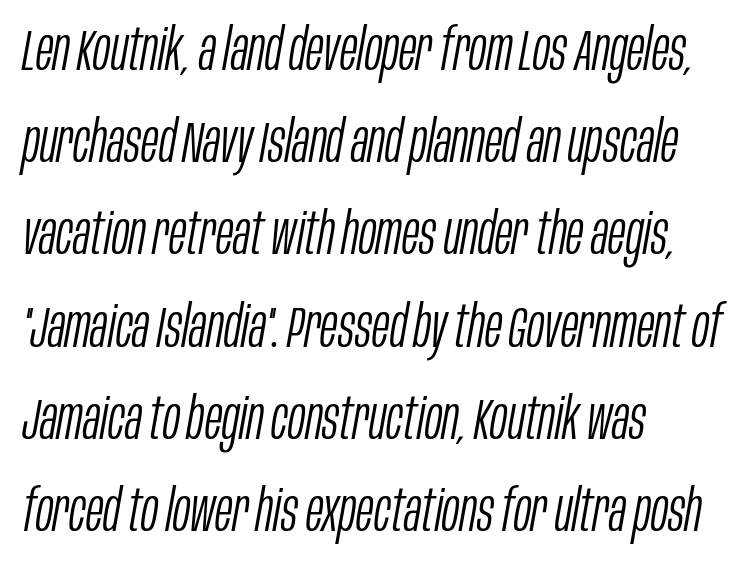
{"italic": "yes", "lean": "right", "slant_degrees": 10, "bold": "no", "weight": "light", "width": "condensed", "stroke_contrast": "low", "x_height": "large", "monospaced": "no", "underline": "no", "align": "left", "line_spacing": "normal", "line_spacing_ratio": 1.59, "letter_spacing": "normal", "letter_spacing_em": 0.0, "glyph_px": 58}
